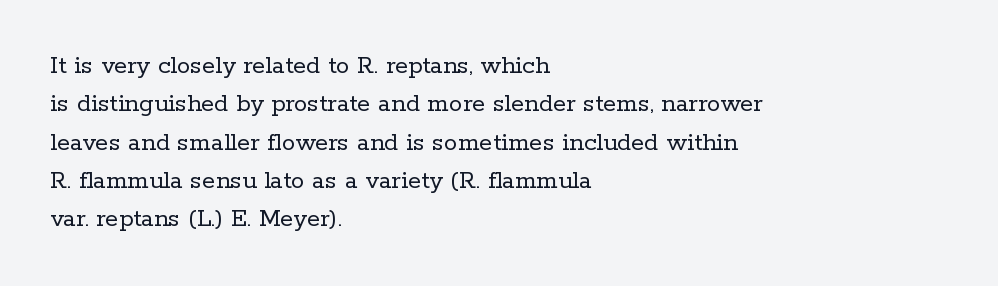
Every row of glyphs begins at an identical x-position on the left. A roman cut, with each character standing at attention. Does the leading feel generous? No, just average. The tracking reads as untouched default to a designer's eye.
